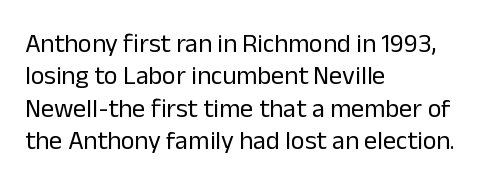
{"italic": "no", "bold": "no", "underline": "no", "align": "left", "line_spacing": "normal", "line_spacing_ratio": 1.25, "letter_spacing": "normal", "letter_spacing_em": 0.0, "glyph_px": 26}
